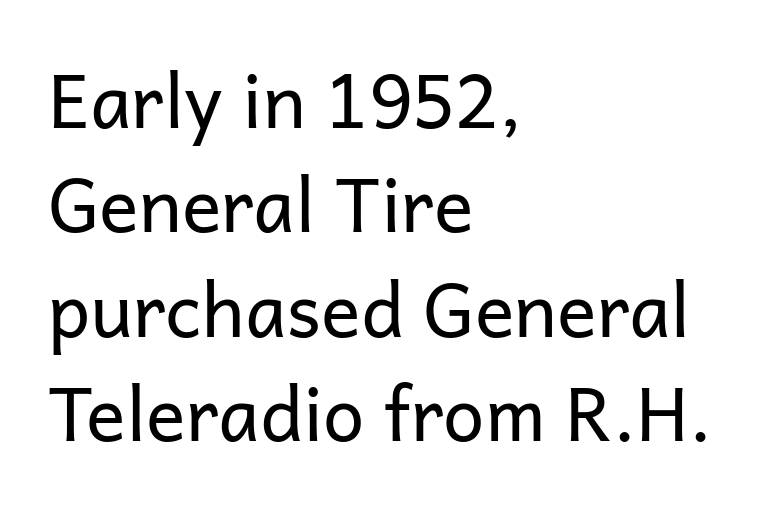
The image shows 74 px regular-weight sans-serif type, upright; set left-aligned, normal line spacing (1.41x), normal letter spacing, not underlined; low stroke contrast and a medium x-height.
